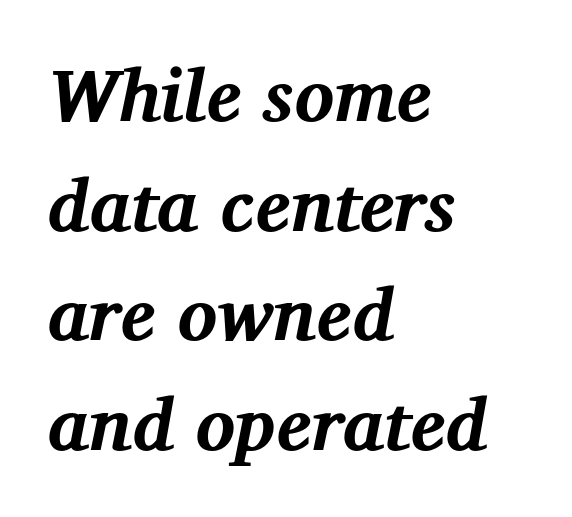
{"serif": "yes", "italic": "yes", "lean": "right", "slant_degrees": 12, "bold": "yes", "weight": "bold", "width": "normal", "stroke_contrast": "medium", "x_height": "medium", "monospaced": "no", "underline": "no", "align": "left", "line_spacing": "normal", "line_spacing_ratio": 1.48, "letter_spacing": "normal", "letter_spacing_em": 0.0, "glyph_px": 74}
